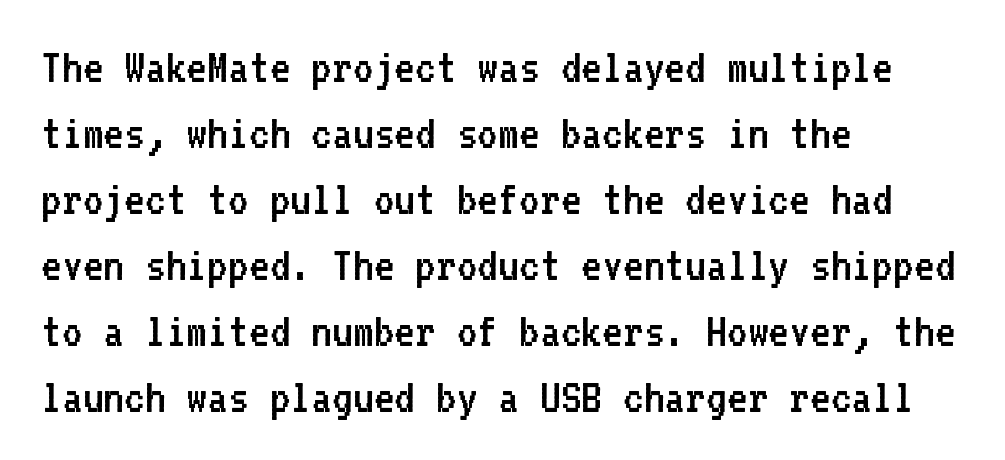
Q: Is the text bold? A: No.
Q: Is the text italic (slanted)? A: No, it is upright.
Q: Is the typeface a serif or a sans-serif typeface? A: Sans-serif.
Q: Is the text underlined? A: No.
Q: How is the paragraph aligned? A: Left-aligned.
Q: Is the spacing between letters normal or unusually wide? A: Normal.
Q: Is the spacing between lines tight, normal or loose? A: Normal.
Q: Width (condensed, normal, or wide)? A: Normal.
Q: Stroke contrast? A: Low.
Q: x-height? A: Medium.
Q: Monospaced? A: Yes.
